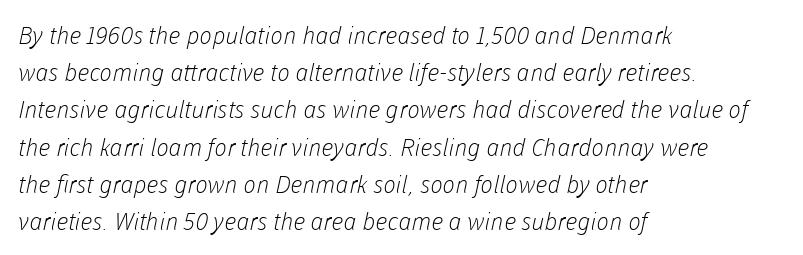
Q: Is the text bold? A: No.
Q: Is the text underlined? A: No.
Q: How is the paragraph aligned? A: Left-aligned.
Q: Is the spacing between letters normal or unusually wide? A: Normal.
Q: Is the spacing between lines tight, normal or loose? A: Normal.
